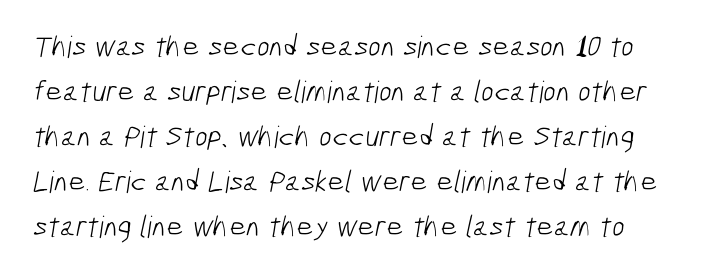
The image shows 30 px light, condensed sans-serif type; set normal line spacing (1.5x), normal letter spacing, not underlined; low stroke contrast and a medium x-height.
